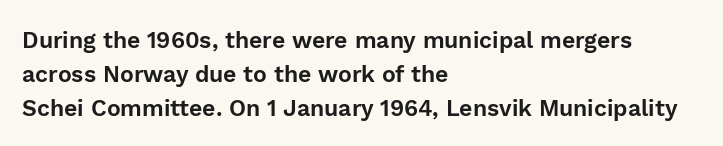
Left-aligned paragraph, ragged on the right. Compared with typical body copy, the letter spacing here is the same. A roman cut, with each character standing at attention. Baseline-to-baseline distance is the conventional proportion of letter height. The string is rendered with underlining switched off.
